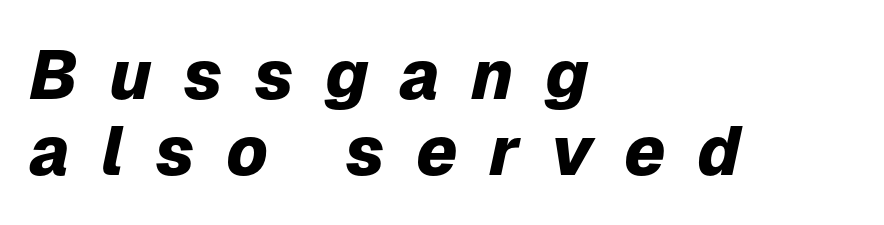
The image shows 69 px heavy type, italic (leaning right); set left-aligned, tight line spacing (1.1x), unusually wide letter spacing (+0.45 em), not underlined; low stroke contrast and a medium x-height.
